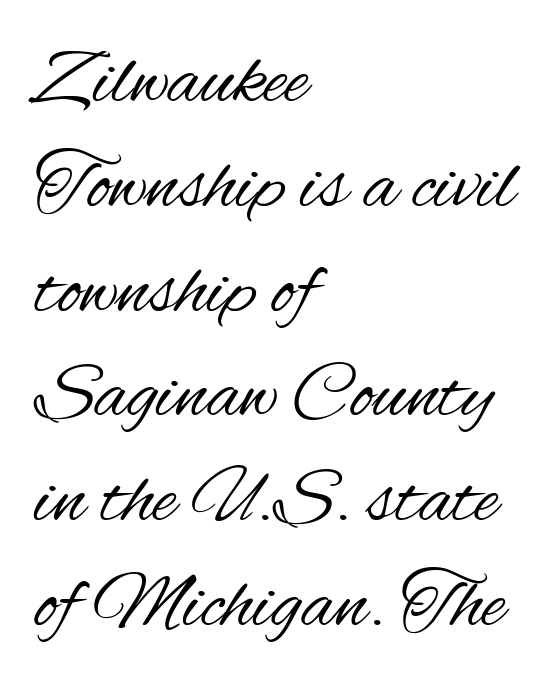
Proportional: the letters do not fall into vertical columns. Nobody drew a line under any word here. A student would call this left alignment; a typographer would say flush left, rag right. Is this a heavy cut? Hardly; it is regular or lighter. The passage shown has conventional tracking throughout.
